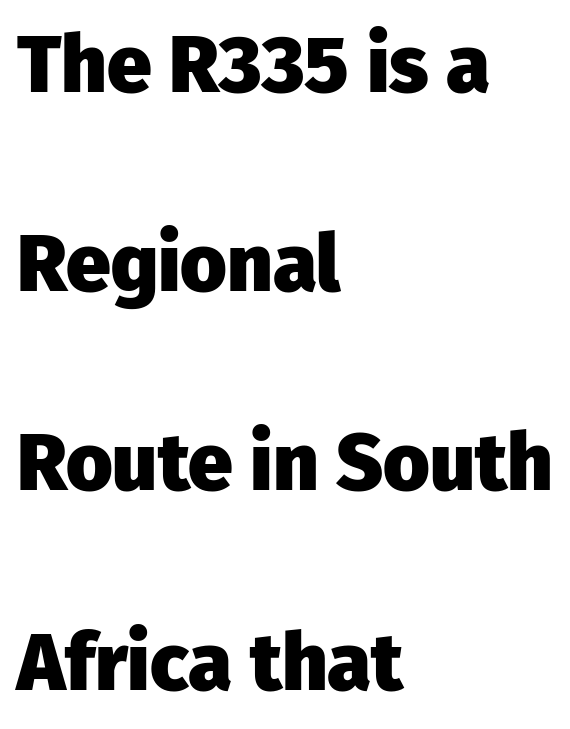
Q: Is the text bold? A: Yes.
Q: Is the text italic (slanted)? A: No, it is upright.
Q: Is the typeface a serif or a sans-serif typeface? A: Sans-serif.
Q: Is the text underlined? A: No.
Q: How is the paragraph aligned? A: Left-aligned.
Q: Is the spacing between letters normal or unusually wide? A: Normal.
Q: Is the spacing between lines tight, normal or loose? A: Loose.
Q: Width (condensed, normal, or wide)? A: Normal.
Q: Stroke contrast? A: Low.
Q: x-height? A: Medium.
Q: Monospaced? A: No.
